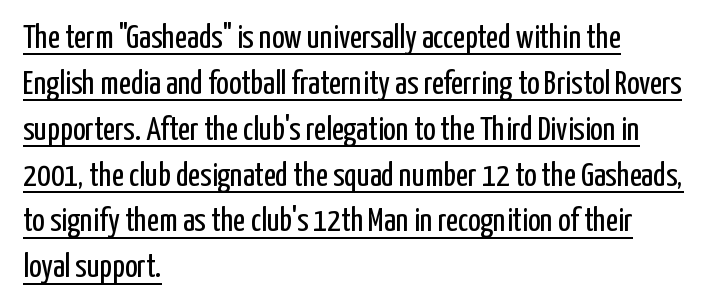
{"serif": "no", "italic": "no", "bold": "no", "weight": "regular", "width": "condensed", "stroke_contrast": "low", "x_height": "medium", "monospaced": "no", "underline": "yes", "align": "left", "line_spacing": "normal", "line_spacing_ratio": 1.39, "letter_spacing": "normal", "letter_spacing_em": 0.0, "glyph_px": 33}
